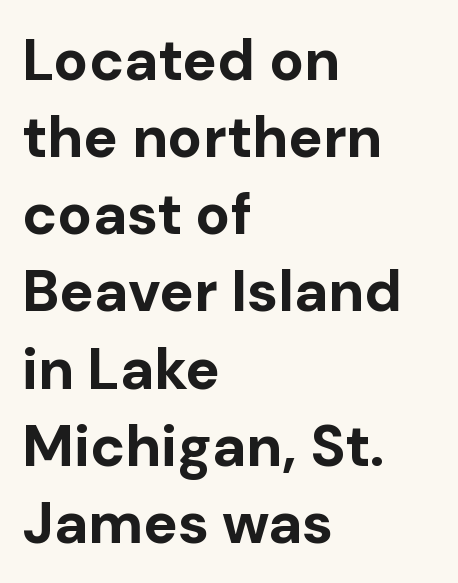
Q: Is the text bold? A: Yes.
Q: Is the text italic (slanted)? A: No, it is upright.
Q: Is the typeface a serif or a sans-serif typeface? A: Sans-serif.
Q: Is the text underlined? A: No.
Q: How is the paragraph aligned? A: Left-aligned.
Q: Is the spacing between letters normal or unusually wide? A: Normal.
Q: Is the spacing between lines tight, normal or loose? A: Normal.
Q: Width (condensed, normal, or wide)? A: Normal.
Q: Stroke contrast? A: Low.
Q: x-height? A: Medium.
Q: Monospaced? A: No.
